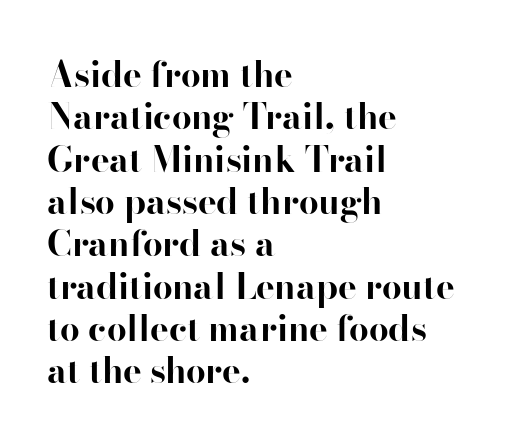
Default kerning and tracking; the words read as compact shapes. Posture: vertical. The glyphs have the mass of a bold cut. Clear beneath every line of the passage. These lines are rendered in a variable-pitch font.
